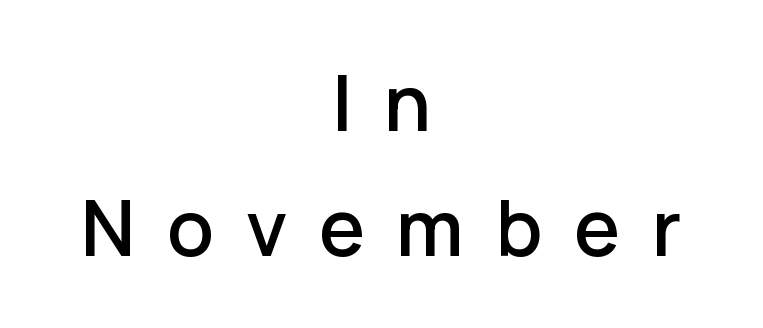
Q: Is the text italic (slanted)? A: No, it is upright.
Q: Is the typeface a serif or a sans-serif typeface? A: Sans-serif.
Q: Is the text underlined? A: No.
Q: How is the paragraph aligned? A: Centered.
Q: Is the spacing between letters normal or unusually wide? A: Unusually wide.
Q: Is the spacing between lines tight, normal or loose? A: Normal.
Q: Width (condensed, normal, or wide)? A: Normal.
Q: Stroke contrast? A: Low.
Q: x-height? A: Medium.
Q: Monospaced? A: No.
